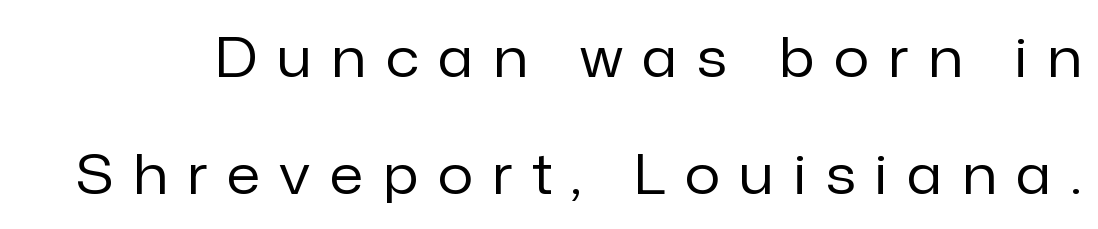
The image shows 55 px regular-weight sans-serif type, upright; set loose line spacing (2.12x), unusually wide letter spacing (+0.36 em), not underlined; low stroke contrast and a medium x-height.
